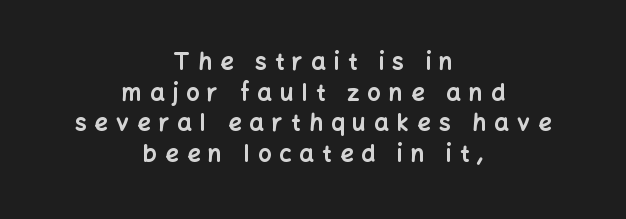
Tracking here is generous; glyphs stand well apart from one another. The rendering uses a bold face; every stroke is thick and dark. Rows of type keep a routine distance in the vertical direction. Every stem runs plumb, perpendicular to the baseline.
